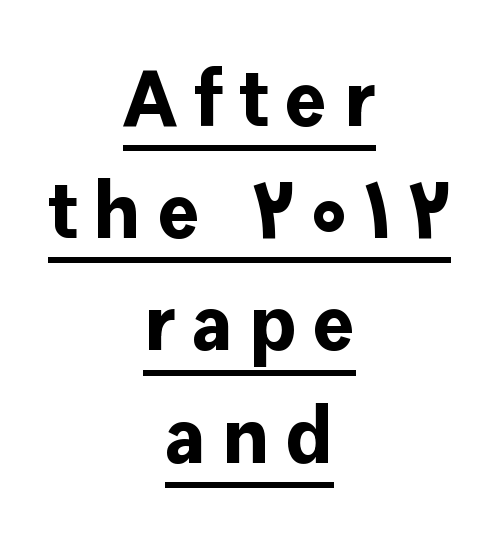
{"serif": "no", "italic": "no", "bold": "yes", "weight": "bold", "width": "normal", "stroke_contrast": "low", "x_height": "medium", "monospaced": "no", "underline": "yes", "align": "center", "line_spacing": "normal", "line_spacing_ratio": 1.42, "letter_spacing": "wide", "letter_spacing_em": 0.21, "glyph_px": 79}
